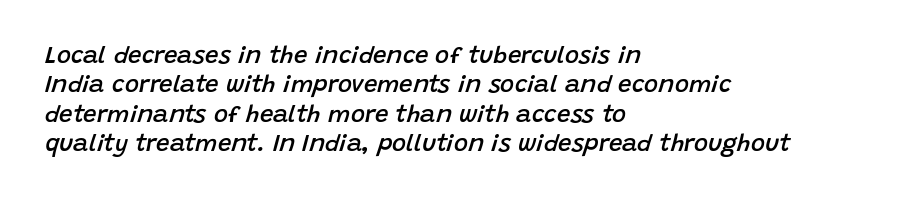
The sample has been set in demibold, a notch under bold. Is the block centered? No — it sits flush against the left margin. Is the type slanted? Yes — the strokes lean at a clear angle. Each word holds together tightly as a unit, with standard inter-letter gaps.
